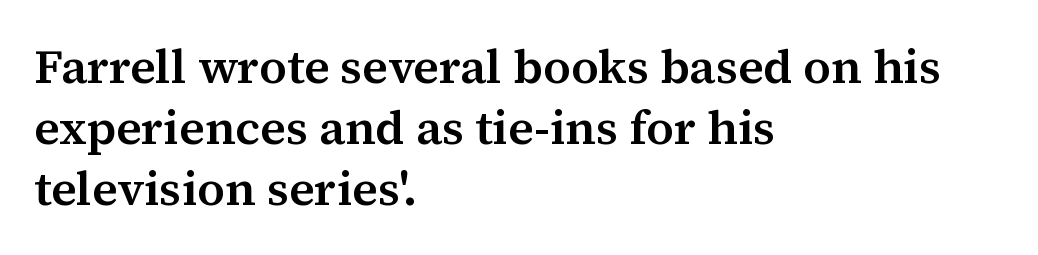
The designer went with a serif here, giving each stem small feet. The glyphs are unaccompanied by any horizontal stroke below them. Does the weight exceed regular? Yes, but only to semibold. The gaps between neighbouring characters are ordinary and unremarkable.
